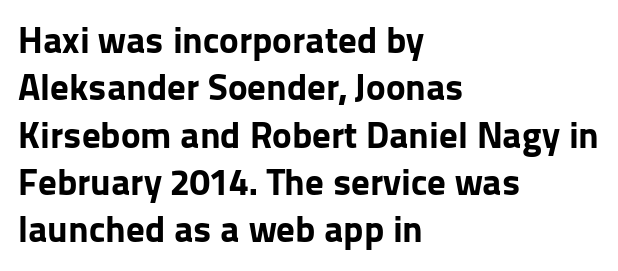
The image shows 37 px bold sans-serif type, upright; set left-aligned, normal line spacing (1.28x), normal letter spacing, not underlined; low stroke contrast and a medium x-height.
